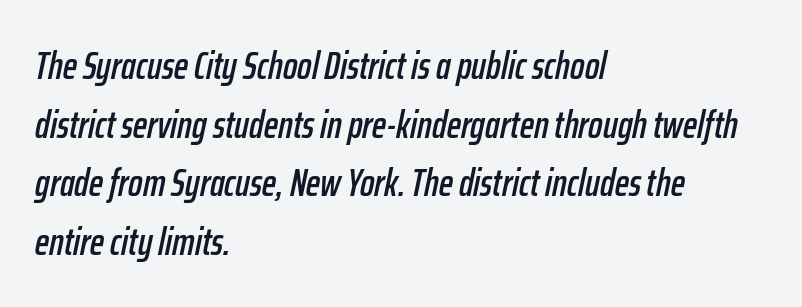
Q: Is the text italic (slanted)? A: Yes, it leans right by about 12 degrees.
Q: Is the text underlined? A: No.
Q: How is the paragraph aligned? A: Left-aligned.
Q: Is the spacing between letters normal or unusually wide? A: Normal.
Q: Is the spacing between lines tight, normal or loose? A: Normal.
Q: Width (condensed, normal, or wide)? A: Condensed.
Q: Stroke contrast? A: Low.
Q: x-height? A: Medium.
Q: Monospaced? A: No.
